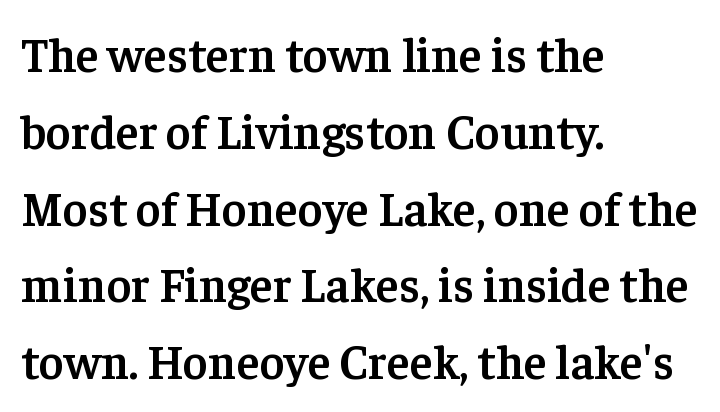
The letters sit at their default tracking, neither squeezed nor spread. Is there much room between lines? A standard amount, neither cramped nor airy. Tall strokes in this sample are plumb rather than angled. Honestly, there is no underline to notice here at all.
